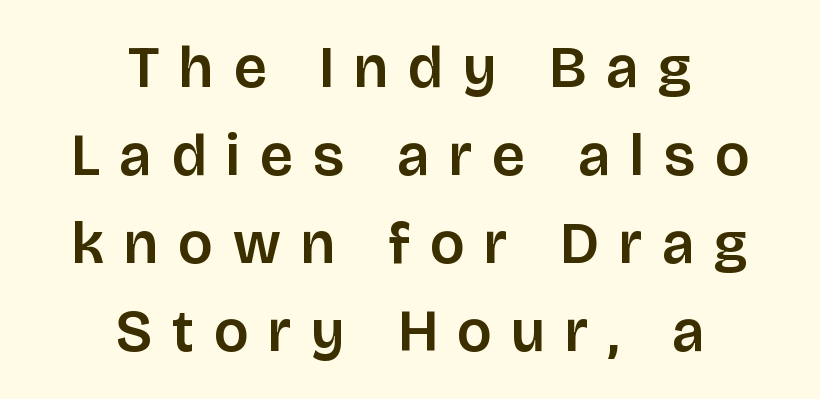
Ordinary non-slanted type is in use. Each letter keeps its own natural width here, so spacing adapts to shape. Interline gaps are of average width in this sample. The text was rendered using a sans face with plain stroke endings.
